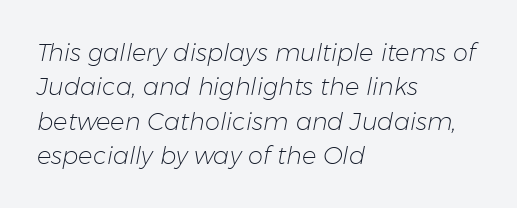
The image shows 24 px text type, italic (leaning right); set left-aligned, normal line spacing (1.43x), normal letter spacing, not underlined.
